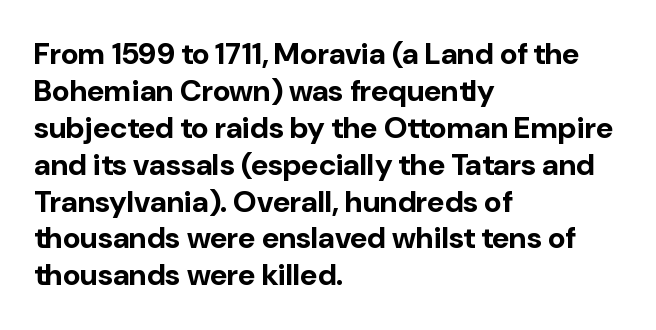
Q: Is the text bold? A: Yes.
Q: Is the text italic (slanted)? A: No, it is upright.
Q: Is the typeface a serif or a sans-serif typeface? A: Sans-serif.
Q: Is the text underlined? A: No.
Q: How is the paragraph aligned? A: Left-aligned.
Q: Is the spacing between letters normal or unusually wide? A: Normal.
Q: Width (condensed, normal, or wide)? A: Normal.
Q: Stroke contrast? A: Low.
Q: x-height? A: Medium.
Q: Monospaced? A: No.
